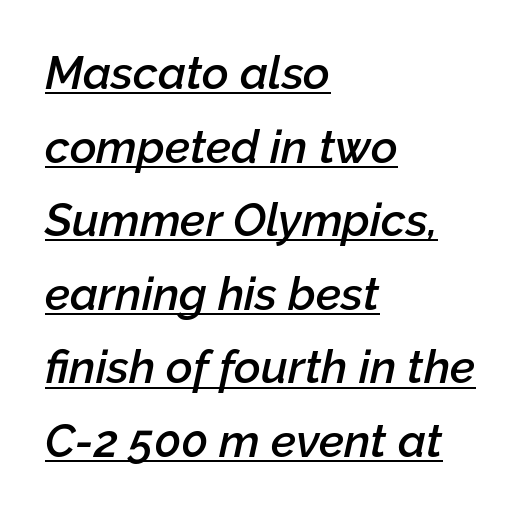
{"italic": "yes", "lean": "right", "slant_degrees": 12, "bold": "semi", "weight": "semibold", "width": "normal", "stroke_contrast": "low", "x_height": "medium", "monospaced": "no", "underline": "yes", "align": "left", "line_spacing": "normal", "line_spacing_ratio": 1.6, "letter_spacing": "normal", "letter_spacing_em": 0.0, "glyph_px": 46}
